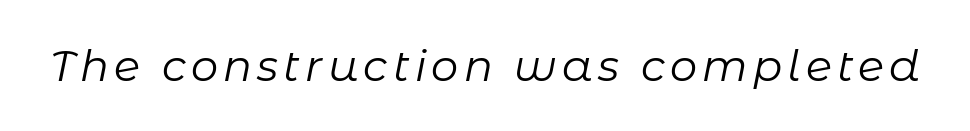
The letters advance in unequal steps, a hallmark of proportional type. The zone under the glyphs is completely vacant. Emphasis-style slanted type is in use. Letters have the restrained weight of plain body copy at most.
